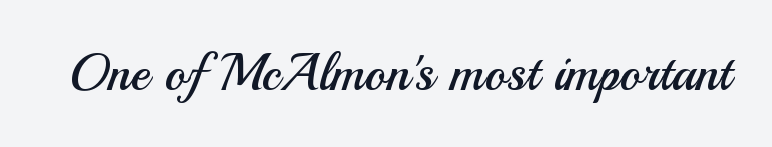
Q: Is the text bold? A: No.
Q: Is the text italic (slanted)? A: Yes.
Q: Is the typeface a serif or a sans-serif typeface? A: Sans-serif.
Q: Is the text underlined? A: No.
Q: Is the spacing between letters normal or unusually wide? A: Normal.
Q: Width (condensed, normal, or wide)? A: Normal.
Q: Stroke contrast? A: Medium.
Q: x-height? A: Small.
Q: Monospaced? A: No.
